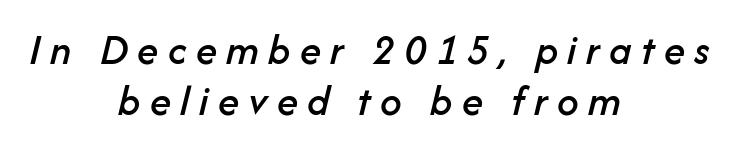
The baseline area is clear. Every character sits at an angle, as italics do. Do the characters align in a grid? No, the font is proportional. In CSS terms this would be text-align: center. Is the letter spacing exaggerated? Yes — the characters are pushed far apart.
